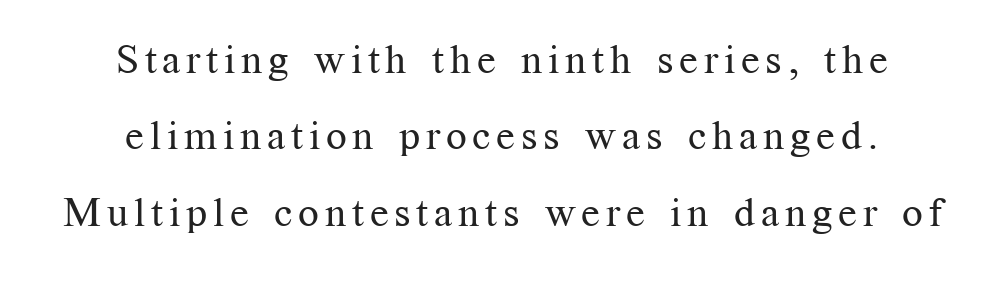
Q: Is the text bold? A: No.
Q: Is the text italic (slanted)? A: No, it is upright.
Q: Is the typeface a serif or a sans-serif typeface? A: Serif.
Q: Is the text underlined? A: No.
Q: How is the paragraph aligned? A: Centered.
Q: Width (condensed, normal, or wide)? A: Normal.
Q: Stroke contrast? A: Medium.
Q: x-height? A: Medium.
Q: Monospaced? A: No.
